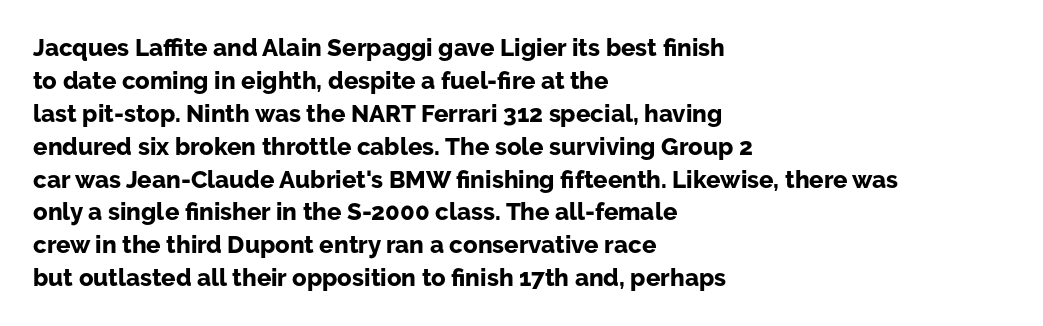
Q: Is the text bold? A: Yes.
Q: Is the text italic (slanted)? A: No, it is upright.
Q: Is the text underlined? A: No.
Q: How is the paragraph aligned? A: Left-aligned.
Q: Is the spacing between letters normal or unusually wide? A: Normal.
Q: Is the spacing between lines tight, normal or loose? A: Normal.
